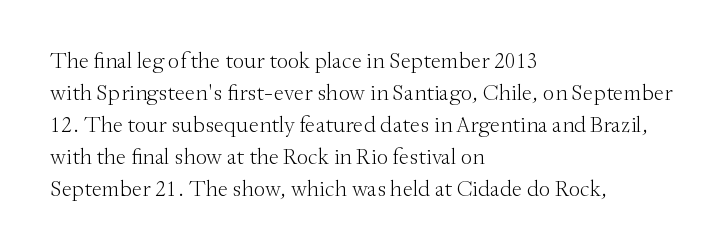
Q: Is the text bold? A: No.
Q: Is the text italic (slanted)? A: No, it is upright.
Q: Is the text underlined? A: No.
Q: How is the paragraph aligned? A: Left-aligned.
Q: Is the spacing between letters normal or unusually wide? A: Normal.
Q: Is the spacing between lines tight, normal or loose? A: Normal.
